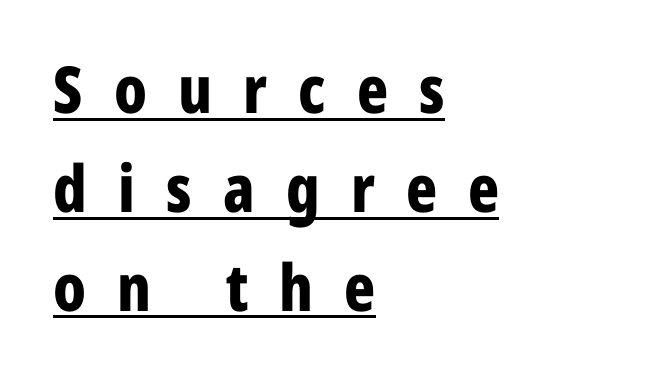
{"serif": "no", "italic": "no", "bold": "yes", "weight": "bold", "width": "condensed", "stroke_contrast": "low", "x_height": "medium", "monospaced": "no", "underline": "yes", "align": "left", "line_spacing": "normal", "line_spacing_ratio": 1.52, "letter_spacing": "wide", "letter_spacing_em": 0.48, "glyph_px": 65}
